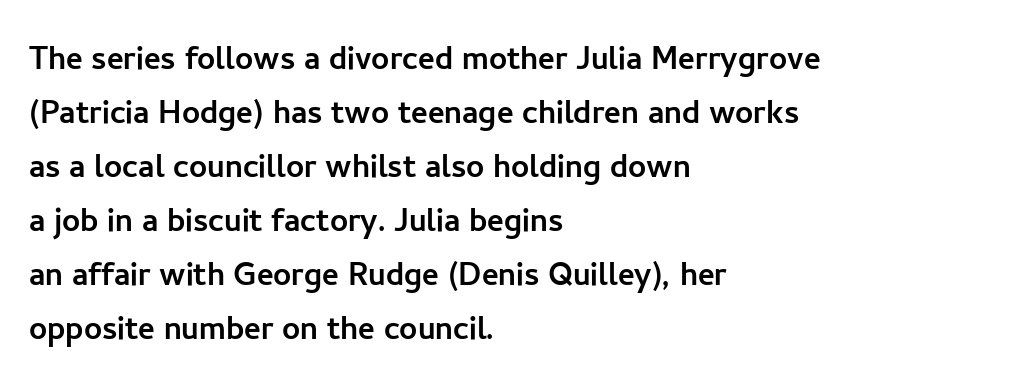
{"serif": "no", "italic": "no", "width": "normal", "stroke_contrast": "low", "x_height": "medium", "monospaced": "no", "underline": "no", "align": "left", "line_spacing": "normal", "line_spacing_ratio": 1.35, "letter_spacing": "normal", "letter_spacing_em": 0.0, "glyph_px": 40}
